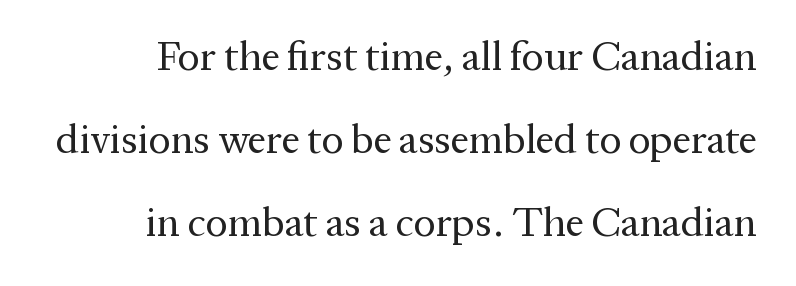
Weight: in the light-to-regular range. A roman cut, with each character standing at attention. A serif font was chosen for this passage. This sample uses plain, unmodified letter spacing. Notice the wide empty band between every row — that's loose leading. The baseline area is clear.
